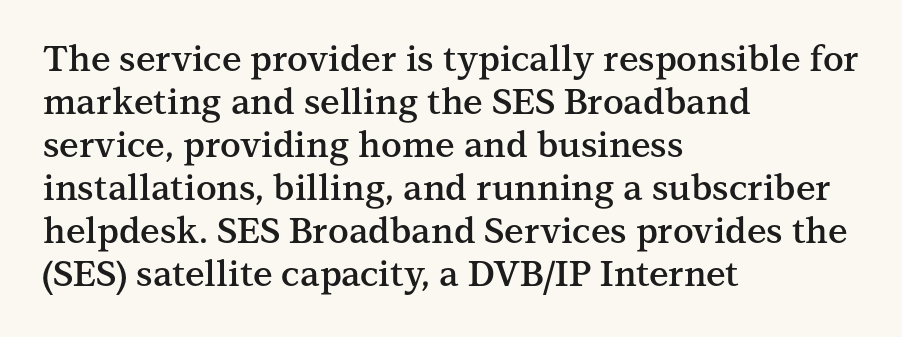
Q: Is the text bold? A: Semi-bold.
Q: Is the text italic (slanted)? A: No, it is upright.
Q: Is the typeface a serif or a sans-serif typeface? A: Serif.
Q: Is the text underlined? A: No.
Q: How is the paragraph aligned? A: Left-aligned.
Q: Is the spacing between letters normal or unusually wide? A: Normal.
Q: Width (condensed, normal, or wide)? A: Normal.
Q: Stroke contrast? A: Medium.
Q: x-height? A: Medium.
Q: Monospaced? A: No.
